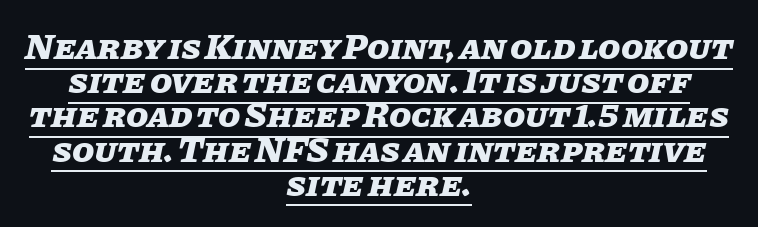
Q: Is the text bold? A: Yes.
Q: Is the text italic (slanted)? A: Yes, it leans right by about 11 degrees.
Q: Is the text underlined? A: Yes.
Q: How is the paragraph aligned? A: Centered.
Q: Is the spacing between letters normal or unusually wide? A: Normal.
Q: Is the spacing between lines tight, normal or loose? A: Tight.
Q: Width (condensed, normal, or wide)? A: Normal.
Q: Stroke contrast? A: Low.
Q: x-height? A: Large.
Q: Monospaced? A: No.
